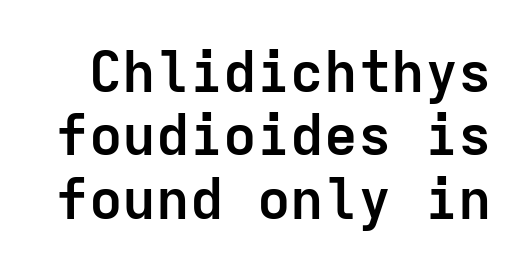
This sample uses plain, unmodified letter spacing. Closely set lines give the paragraph a compact silhouette. The glyphs are unaccompanied by any horizontal stroke below them. In terms of letterform style, serifs are entirely absent.
